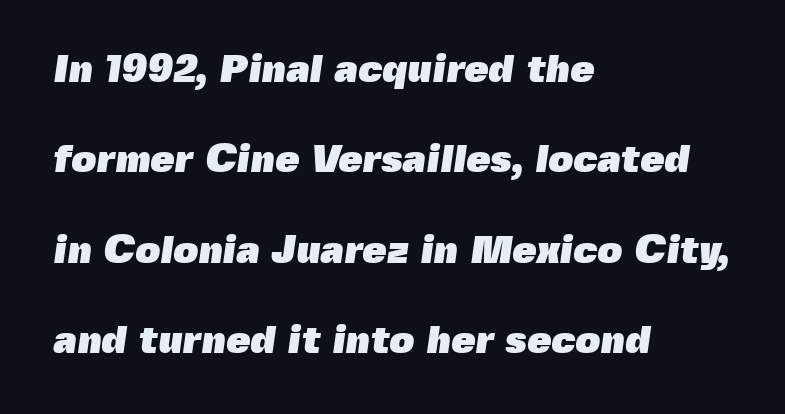
The image shows 39 px heavy sans-serif type; set left-aligned, loose line spacing (2.32x), normal letter spacing, not underlined; a medium x-height.
